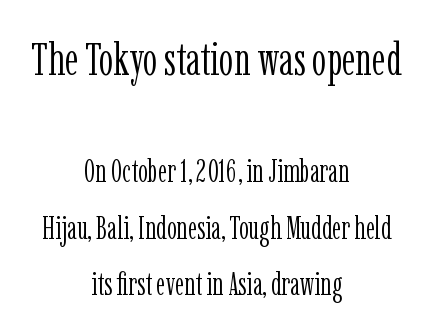
The image shows 46 px light, condensed serif type, upright; set centered, line spacing 1.83x, normal letter spacing, not underlined; the first (top) block is 1.48x larger; low stroke contrast and a medium x-height.
